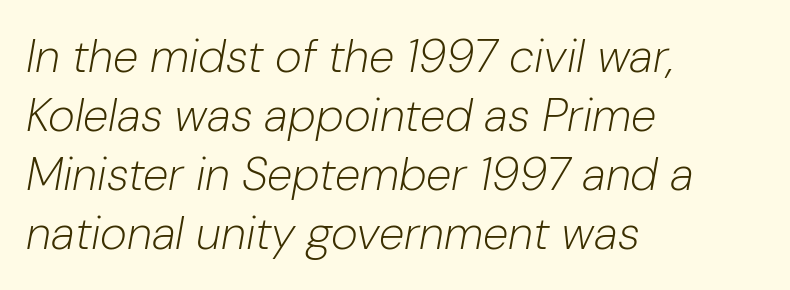
{"italic": "yes", "lean": "right", "slant_degrees": 10, "bold": "no", "weight": "light", "width": "normal", "stroke_contrast": "low", "x_height": "medium", "monospaced": "no", "underline": "no", "align": "left", "line_spacing": "normal", "line_spacing_ratio": 1.28, "letter_spacing": "normal", "letter_spacing_em": 0.0, "glyph_px": 46}
